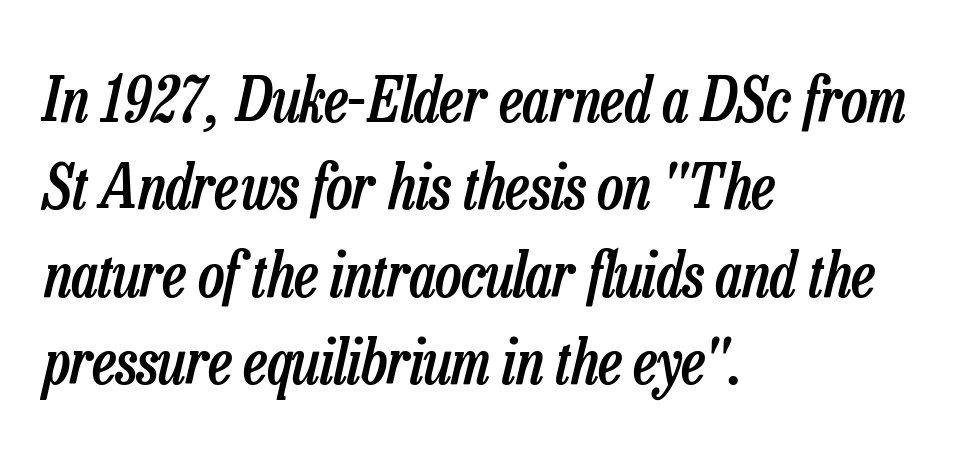
The image shows 62 px semibold, condensed type, italic (leaning right); set left-aligned, normal line spacing (1.41x), normal letter spacing, not underlined; low stroke contrast and a medium x-height.
